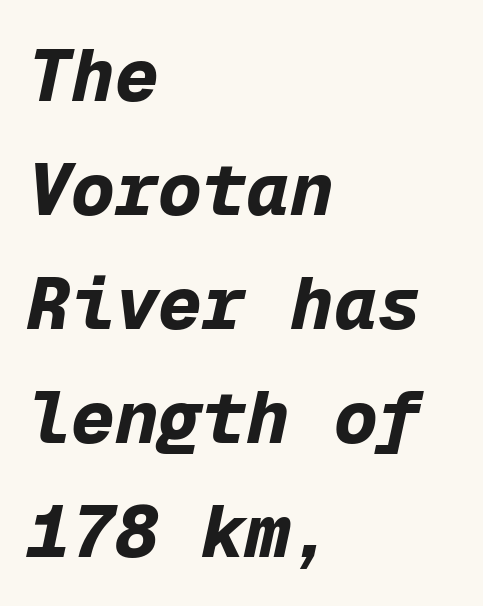
The image shows 73 px bold type, italic (leaning right), monospaced; set left-aligned, normal line spacing (1.56x), normal letter spacing, not underlined; low stroke contrast and a medium x-height.
